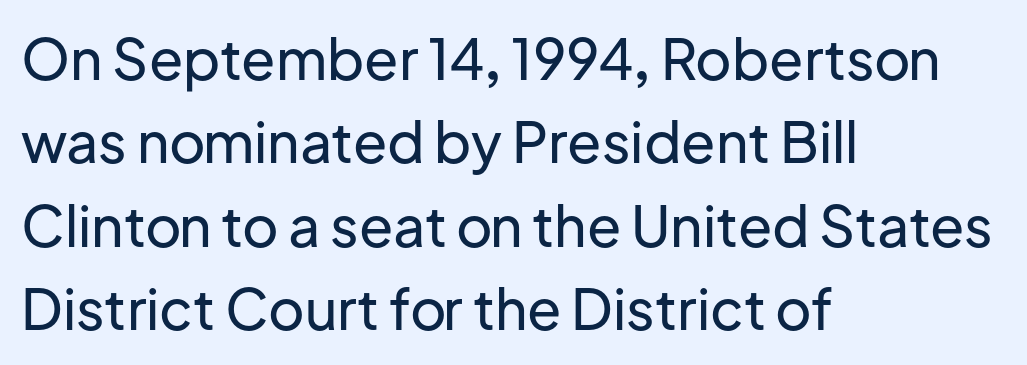
{"serif": "no", "italic": "no", "width": "normal", "stroke_contrast": "low", "x_height": "medium", "monospaced": "no", "underline": "no", "align": "left", "line_spacing": "normal", "line_spacing_ratio": 1.49, "letter_spacing": "normal", "letter_spacing_em": 0.0, "glyph_px": 56}
